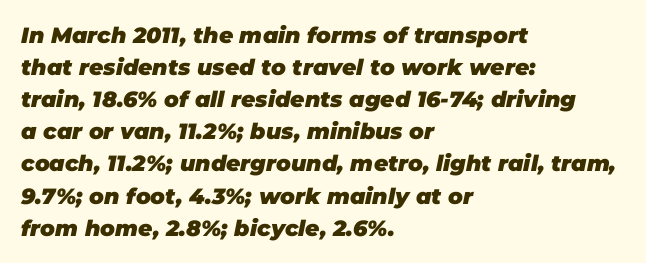
{"italic": "yes", "lean": "right", "slant_degrees": 11, "bold": "yes", "underline": "no", "align": "left", "line_spacing": "normal", "line_spacing_ratio": 1.46, "letter_spacing": "normal", "letter_spacing_em": 0.0, "glyph_px": 22}
